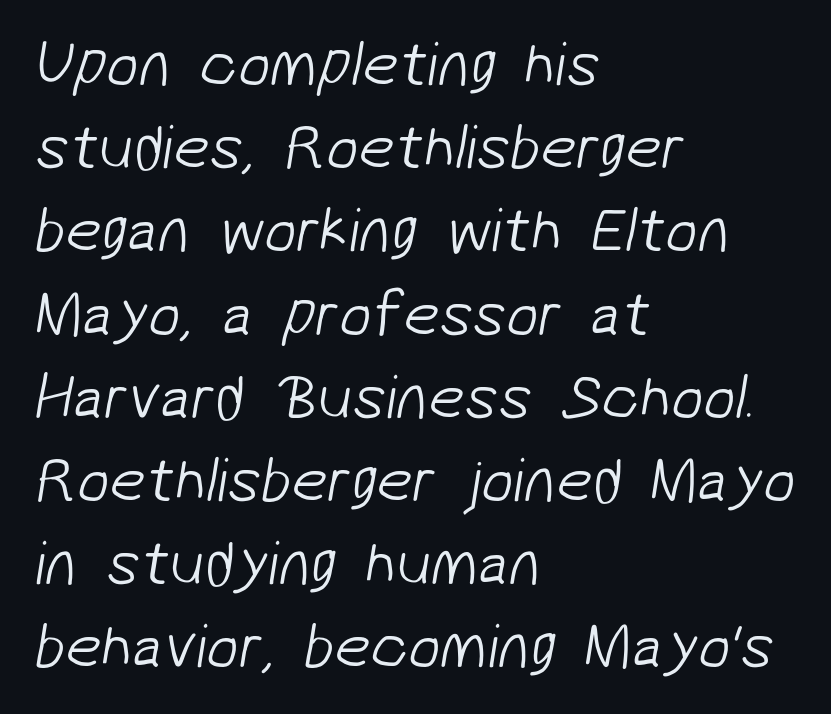
{"serif": "no", "bold": "no", "weight": "light", "width": "normal", "stroke_contrast": "low", "x_height": "medium", "monospaced": "no", "underline": "no", "align": "left", "line_spacing": "normal", "line_spacing_ratio": 1.3, "letter_spacing": "normal", "letter_spacing_em": 0.0, "glyph_px": 64}
